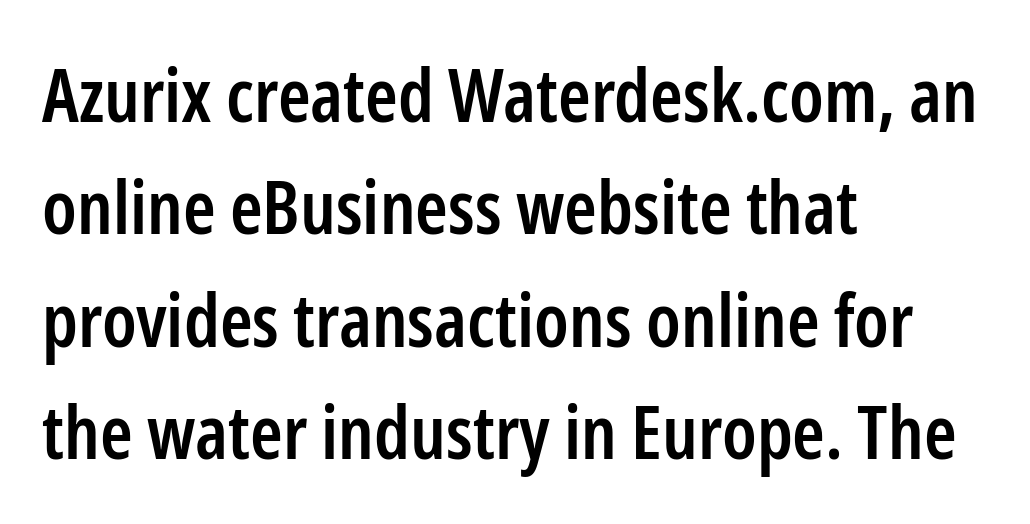
{"serif": "no", "italic": "no", "bold": "semi", "weight": "semibold", "width": "condensed", "stroke_contrast": "low", "x_height": "medium", "monospaced": "no", "underline": "no", "align": "left", "line_spacing": "normal", "line_spacing_ratio": 1.52, "letter_spacing": "normal", "letter_spacing_em": 0.0, "glyph_px": 74}
